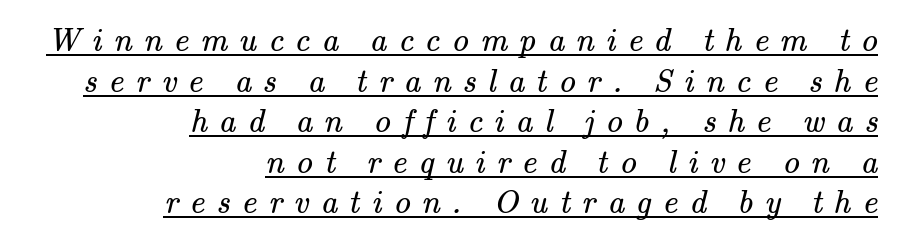
Each letter keeps its own natural width here, so spacing adapts to shape. The typeface has the unassuming heft of standard copy or less. A typesetter would label this face a serif. Here the glyphs are tracked loosely, breaking word shapes into spaced letters. Compared with a flush-left layout, this one pins lines to the opposite, right side. A rule runs beneath these lines of type.
